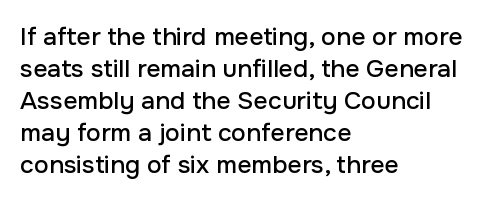
Summary of vertical rhythm: regular, with standard interline spacing. The string is rendered with underlining switched off. This rendering uses left alignment, leaving the right contour irregular. The lettering stays uniformly vertical, giving the passage a roman look. The horizontal fit of the characters is conventional and even.
